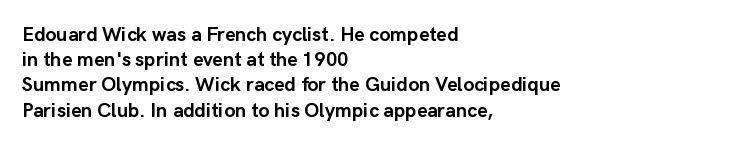
Q: Is the text bold? A: Yes.
Q: Is the text italic (slanted)? A: No, it is upright.
Q: Is the text underlined? A: No.
Q: How is the paragraph aligned? A: Left-aligned.
Q: Is the spacing between letters normal or unusually wide? A: Normal.
Q: Is the spacing between lines tight, normal or loose? A: Normal.
